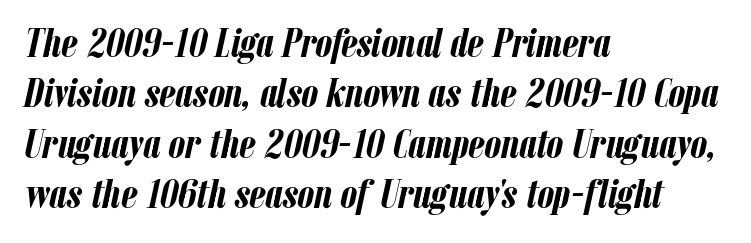
The image shows 42 px semibold, condensed type, italic (leaning right); set left-aligned, line spacing 1.2x, normal letter spacing, not underlined; low stroke contrast and a medium x-height.
